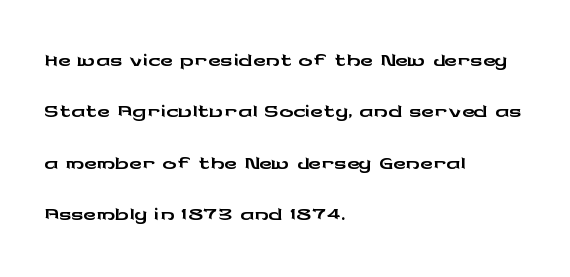
{"serif": "no", "italic": "no", "width": "wide", "stroke_contrast": "low", "x_height": "medium", "monospaced": "no", "underline": "no", "align": "left", "line_spacing": "normal", "line_spacing_ratio": 1.47, "letter_spacing": "normal", "letter_spacing_em": 0.0, "glyph_px": 35}
